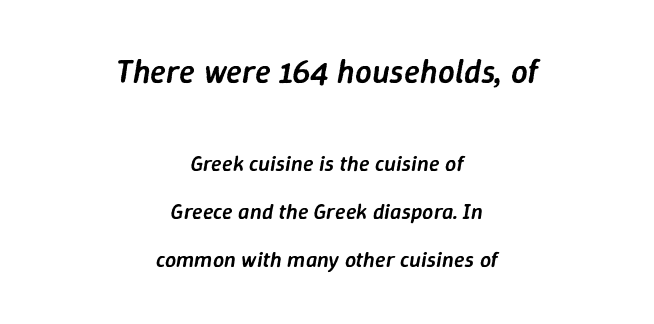
A typesetter would call this proportional, since set widths differ per character. Style check: oblique. The line-height multiplier appears high, well above default. Does the copy run flush right? No — it is centered line by line. Here the first block reads like a headline and the second like body copy. The strip under each line holds only bare page.
